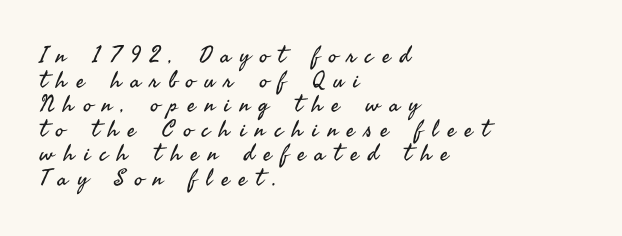
Alignment: flush left. Underlining? Definitely not there. Horizontal bands of white between lines are thin slivers. The tracking jumps out immediately: characters are airy and widely separated. Weight: in the light-to-regular range.
